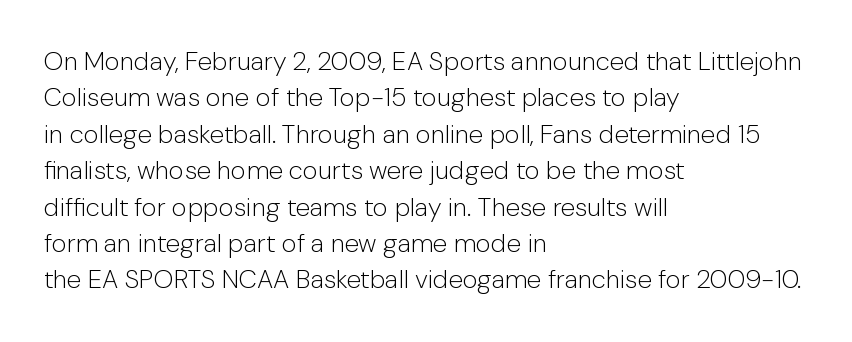
Short and long lines alike share a common starting point at left. The typeface has the unassuming heft of standard copy or less. Is the letter spacing exaggerated? No — it looks like the ordinary default. Has an underline been added? It has not. Posture: vertical.
